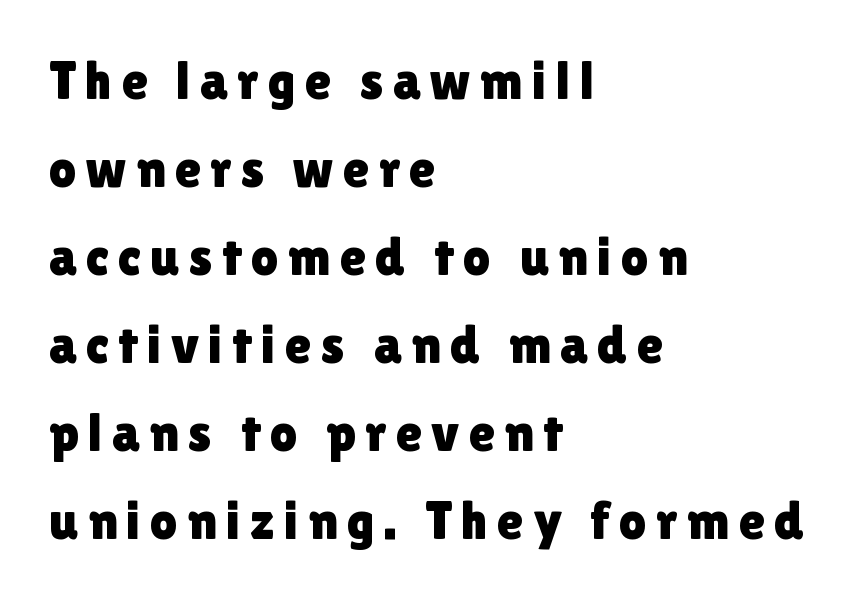
Q: Is the text italic (slanted)? A: No, it is upright.
Q: Is the typeface a serif or a sans-serif typeface? A: Sans-serif.
Q: Is the text underlined? A: No.
Q: How is the paragraph aligned? A: Left-aligned.
Q: Is the spacing between lines tight, normal or loose? A: Normal.
Q: Width (condensed, normal, or wide)? A: Normal.
Q: x-height? A: Medium.
Q: Monospaced? A: No.
